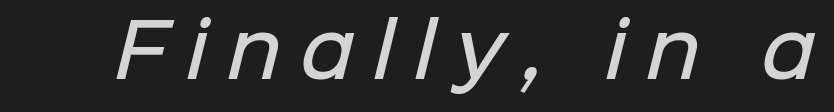
{"serif": "no", "bold": "semi", "weight": "semibold", "width": "normal", "stroke_contrast": "low", "x_height": "medium", "monospaced": "no", "underline": "no", "letter_spacing": "wide", "letter_spacing_em": 0.26, "glyph_px": 73}
